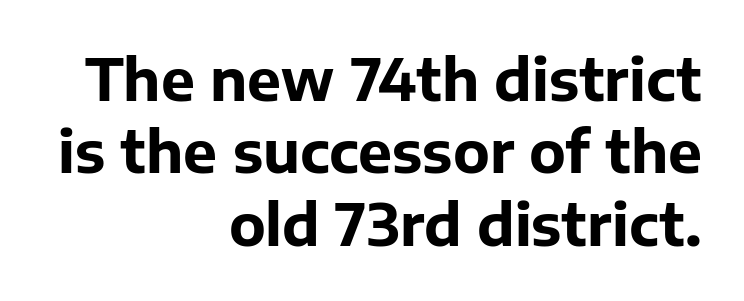
{"serif": "no", "italic": "no", "bold": "yes", "weight": "bold", "width": "normal", "stroke_contrast": "low", "x_height": "medium", "monospaced": "no", "underline": "no", "align": "right", "line_spacing": "normal", "line_spacing_ratio": 1.27, "letter_spacing": "normal", "letter_spacing_em": 0.0, "glyph_px": 57}
